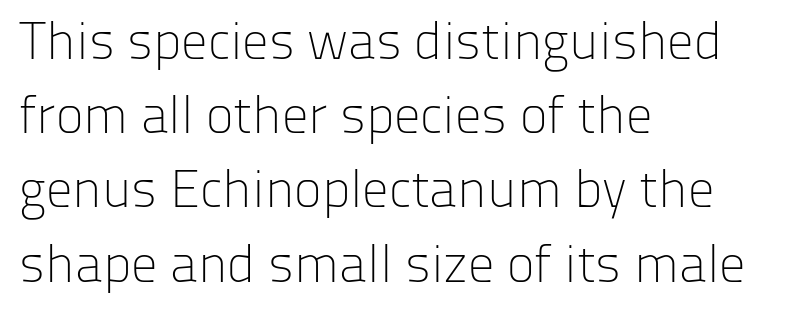
Q: Is the text bold? A: No.
Q: Is the text italic (slanted)? A: No, it is upright.
Q: Is the typeface a serif or a sans-serif typeface? A: Sans-serif.
Q: Is the text underlined? A: No.
Q: How is the paragraph aligned? A: Left-aligned.
Q: Is the spacing between letters normal or unusually wide? A: Normal.
Q: Is the spacing between lines tight, normal or loose? A: Normal.
Q: Width (condensed, normal, or wide)? A: Normal.
Q: Stroke contrast? A: Low.
Q: x-height? A: Medium.
Q: Monospaced? A: No.
